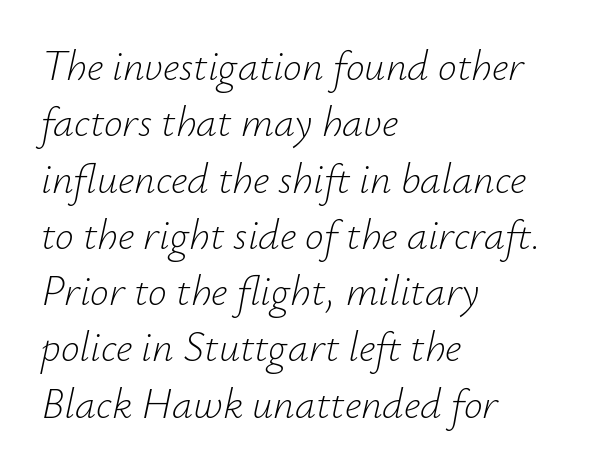
The image shows 42 px light type, italic (leaning right); set left-aligned, normal line spacing (1.34x), normal letter spacing, not underlined; low stroke contrast and a small x-height.
